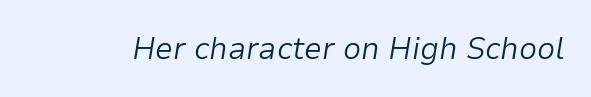
The image shows 32 px light type, italic (leaning right); set normal letter spacing, not underlined; low stroke contrast and a medium x-height.
